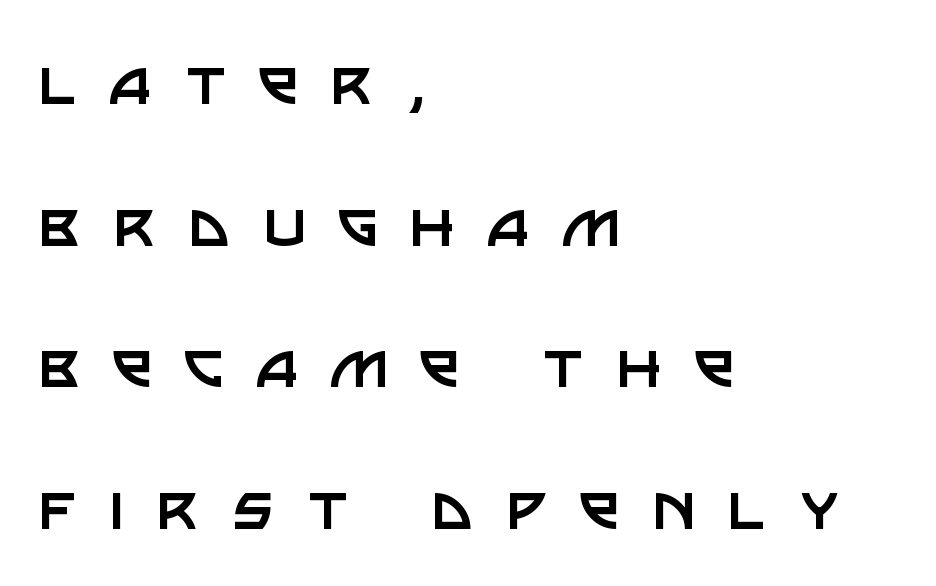
Quick note: not italic, upright. Short note: letters widely spaced. To sum up the face: it is a sans, with no serifs. Stroke mass is kept to a normal reading level or below. What's the leading like? Stretched, with rows far apart. Think of a printed novel: that variable character pitch is what you see here.
